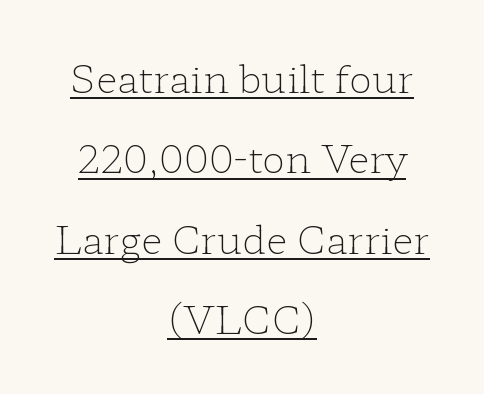
Q: Is the text bold? A: No.
Q: Is the text italic (slanted)? A: No, it is upright.
Q: Is the typeface a serif or a sans-serif typeface? A: Serif.
Q: Is the text underlined? A: Yes.
Q: How is the paragraph aligned? A: Centered.
Q: Is the spacing between letters normal or unusually wide? A: Normal.
Q: Is the spacing between lines tight, normal or loose? A: Loose.
Q: Width (condensed, normal, or wide)? A: Wide.
Q: Stroke contrast? A: Low.
Q: x-height? A: Medium.
Q: Monospaced? A: No.
